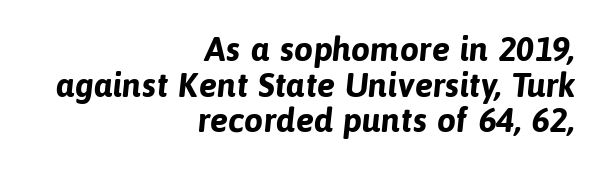
Regarding leading, the lines here are crowded together. Here the glyphs are tracked normally, forming tight word shapes. Regarding serifs, this sample does without them. Pretty heavy lettering here — definitely bold.
